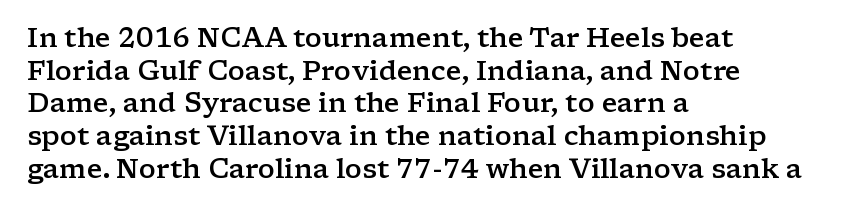
Q: Is the text bold? A: Semi-bold.
Q: Is the text italic (slanted)? A: No, it is upright.
Q: Is the text underlined? A: No.
Q: How is the paragraph aligned? A: Left-aligned.
Q: Is the spacing between letters normal or unusually wide? A: Normal.
